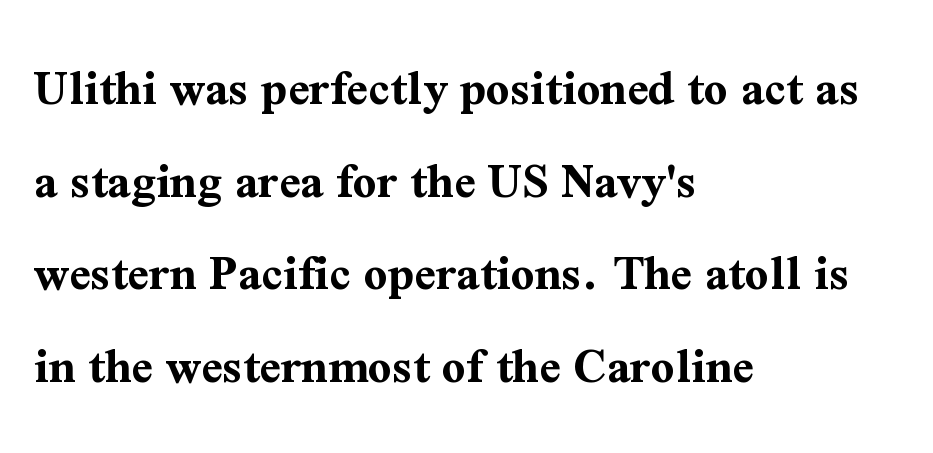
{"serif": "yes", "italic": "no", "bold": "yes", "weight": "bold", "width": "normal", "stroke_contrast": "medium", "x_height": "medium", "monospaced": "no", "underline": "no", "align": "left", "line_spacing_ratio": 1.78, "letter_spacing": "normal", "letter_spacing_em": 0.0, "glyph_px": 52}
